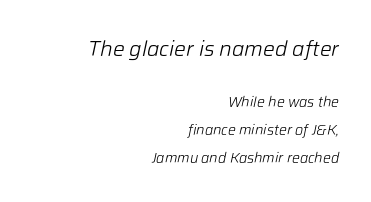
{"italic": "yes", "lean": "right", "slant_degrees": 12, "bold": "no", "underline": "no", "align": "right", "line_spacing": "loose", "line_spacing_ratio": 2.0, "letter_spacing": "normal", "letter_spacing_em": 0.0, "larger_block": "first", "size_ratio": 1.5, "glyph_px": 21}
